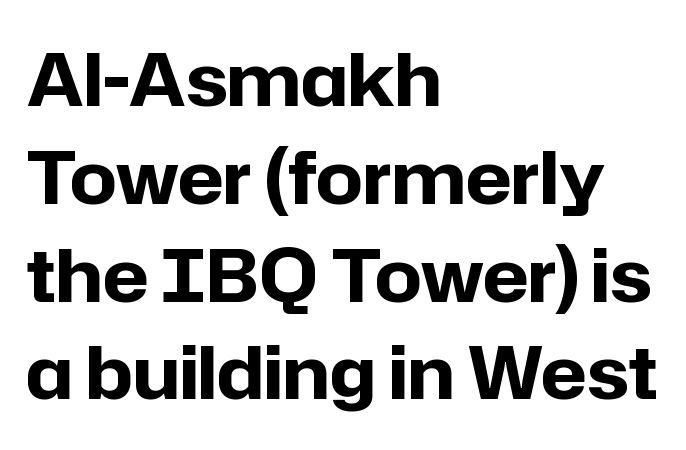
Q: Is the text bold? A: Yes.
Q: Is the text italic (slanted)? A: No, it is upright.
Q: Is the typeface a serif or a sans-serif typeface? A: Sans-serif.
Q: Is the text underlined? A: No.
Q: How is the paragraph aligned? A: Left-aligned.
Q: Is the spacing between letters normal or unusually wide? A: Normal.
Q: Is the spacing between lines tight, normal or loose? A: Normal.
Q: Width (condensed, normal, or wide)? A: Normal.
Q: Stroke contrast? A: Low.
Q: x-height? A: Medium.
Q: Monospaced? A: No.
